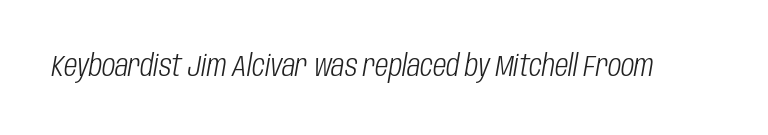
{"italic": "yes", "lean": "right", "slant_degrees": 10, "bold": "no", "weight": "light", "width": "condensed", "stroke_contrast": "low", "x_height": "large", "monospaced": "no", "underline": "no", "letter_spacing": "normal", "letter_spacing_em": 0.0, "glyph_px": 29}
